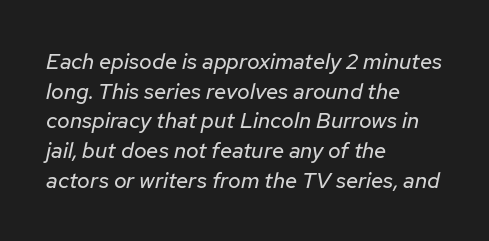
The image shows 22 px text type, italic (leaning right); set left-aligned, normal line spacing (1.35x), normal letter spacing, not underlined.
